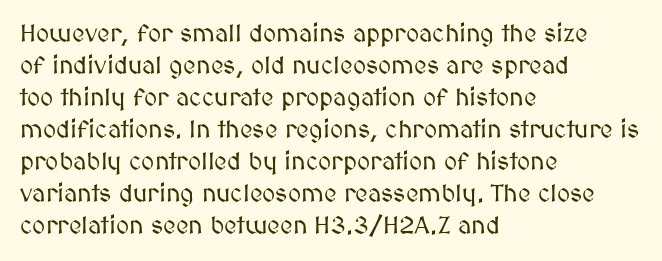
Summary of vertical rhythm: regular, with standard interline spacing. The string is rendered with underlining switched off. This rendering uses left alignment, leaving the right contour irregular. The lettering stays uniformly vertical, giving the passage a roman look. The horizontal fit of the characters is conventional and even.
